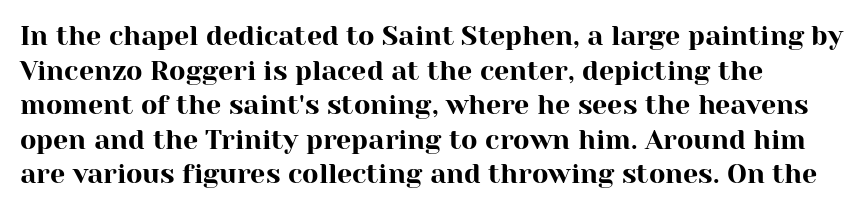
Q: Is the text italic (slanted)? A: No, it is upright.
Q: Is the text underlined? A: No.
Q: How is the paragraph aligned? A: Left-aligned.
Q: Is the spacing between letters normal or unusually wide? A: Normal.
Q: Is the spacing between lines tight, normal or loose? A: Normal.
